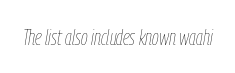
Unmarked baselines from the first word to the last. The font sits on the lighter half of the weight spectrum, regular included. Characters are canted at an angle relative to the baseline's perpendicular. Caption: standard tracking, unaltered.
